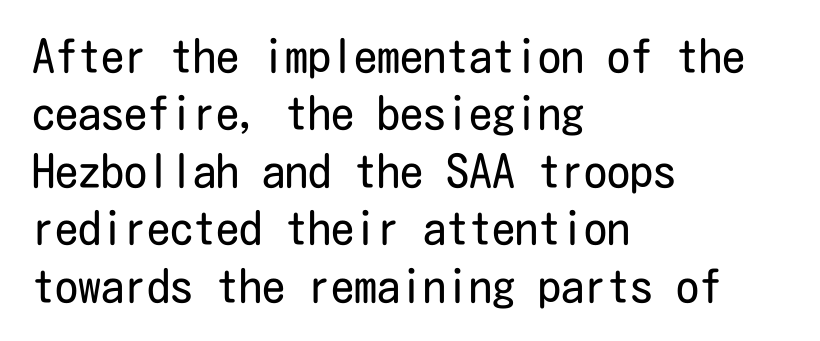
The image shows 46 px regular-weight, condensed sans-serif type, upright; set left-aligned, normal line spacing (1.25x), normal letter spacing, not underlined; low stroke contrast and a medium x-height.
